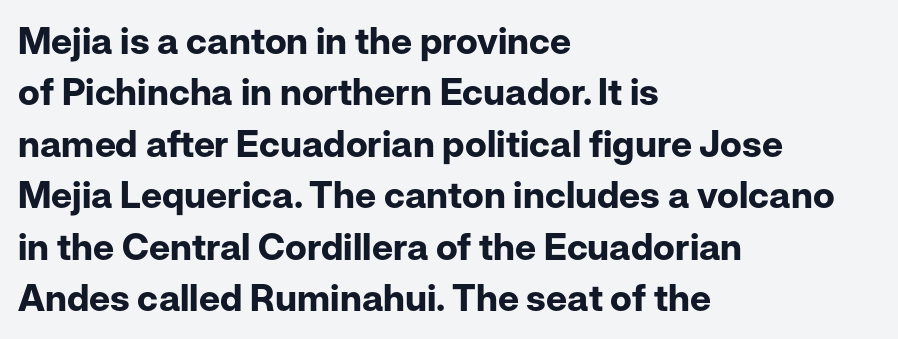
{"serif": "no", "italic": "no", "bold": "yes", "weight": "bold", "width": "normal", "stroke_contrast": "low", "x_height": "medium", "monospaced": "no", "underline": "no", "align": "left", "line_spacing": "normal", "line_spacing_ratio": 1.39, "letter_spacing": "normal", "letter_spacing_em": 0.0, "glyph_px": 37}
